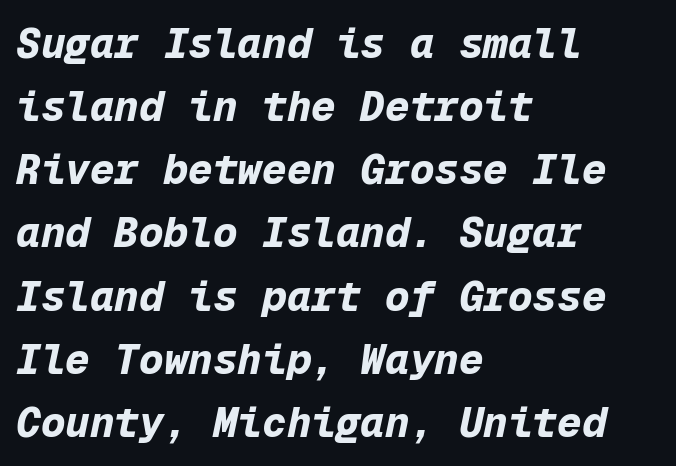
{"italic": "yes", "lean": "right", "slant_degrees": 12, "bold": "yes", "weight": "bold", "width": "normal", "stroke_contrast": "low", "x_height": "medium", "monospaced": "yes", "underline": "no", "align": "left", "line_spacing": "normal", "line_spacing_ratio": 1.54, "letter_spacing": "normal", "letter_spacing_em": 0.0, "glyph_px": 41}
